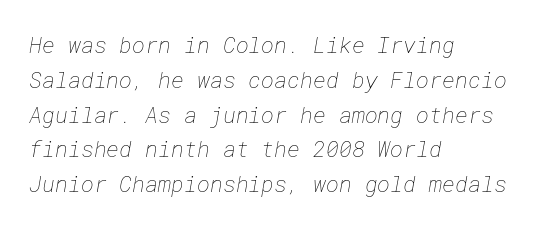
Q: Is the text bold? A: No.
Q: Is the text underlined? A: No.
Q: How is the paragraph aligned? A: Left-aligned.
Q: Is the spacing between letters normal or unusually wide? A: Normal.
Q: Is the spacing between lines tight, normal or loose? A: Normal.
